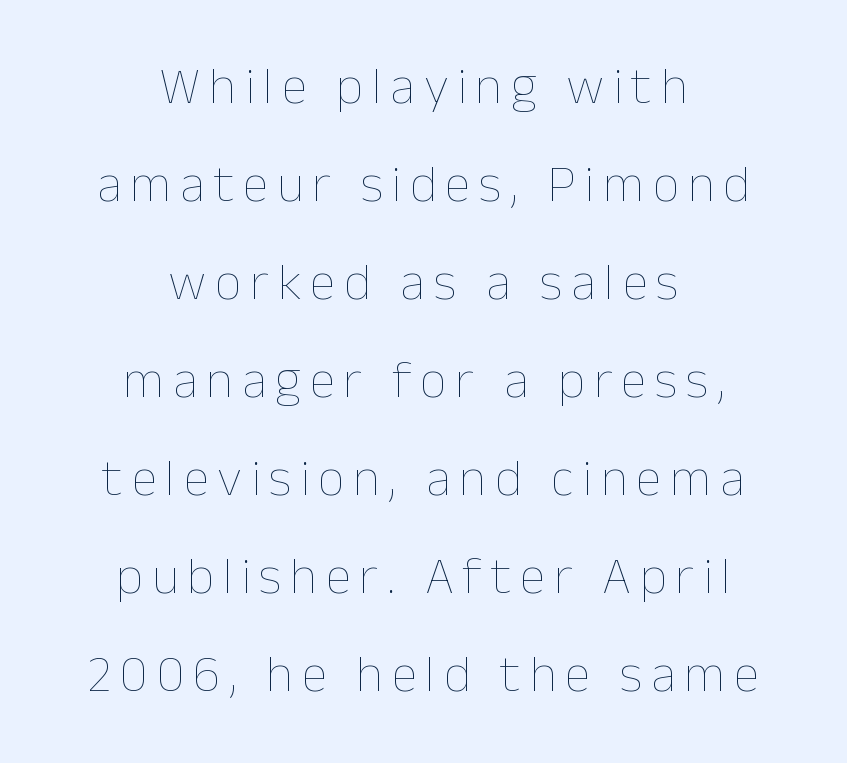
{"italic": "no", "bold": "no", "weight": "thin", "width": "normal", "stroke_contrast": "low", "x_height": "medium", "monospaced": "no", "underline": "no", "align": "center", "line_spacing_ratio": 1.85, "glyph_px": 53}
